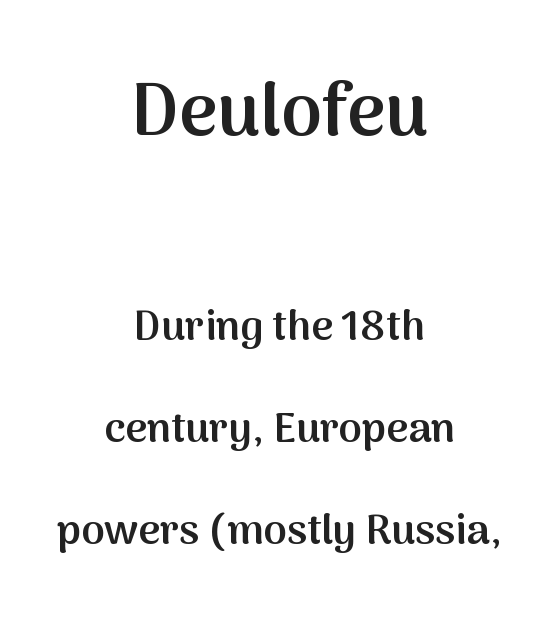
The image shows 74 px semibold sans-serif type, upright; set centered, loose line spacing (2.43x), normal letter spacing, not underlined; the first (top) block is 1.76x larger; medium stroke contrast and a medium x-height.
